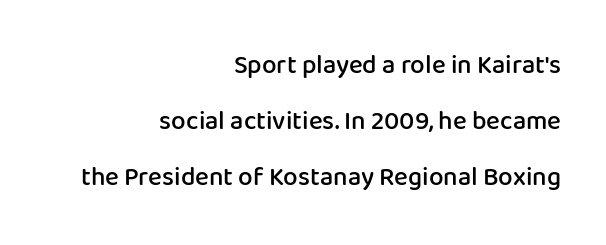
{"italic": "no", "bold": "semi", "underline": "no", "align": "right", "line_spacing": "loose", "line_spacing_ratio": 2.16, "letter_spacing": "normal", "letter_spacing_em": 0.0, "glyph_px": 26}
